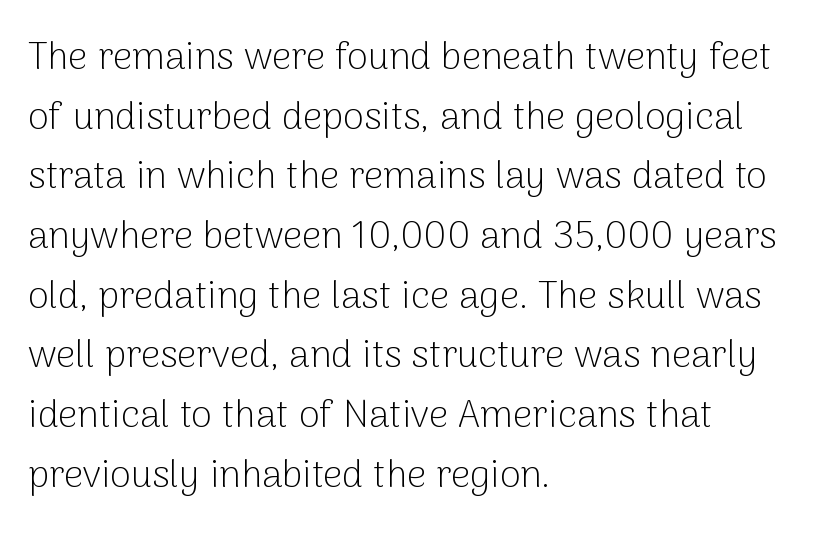
Q: Is the text bold? A: No.
Q: Is the text italic (slanted)? A: No, it is upright.
Q: Is the typeface a serif or a sans-serif typeface? A: Sans-serif.
Q: Is the text underlined? A: No.
Q: How is the paragraph aligned? A: Left-aligned.
Q: Is the spacing between letters normal or unusually wide? A: Normal.
Q: Is the spacing between lines tight, normal or loose? A: Normal.
Q: Width (condensed, normal, or wide)? A: Normal.
Q: Stroke contrast? A: Low.
Q: x-height? A: Medium.
Q: Monospaced? A: No.
